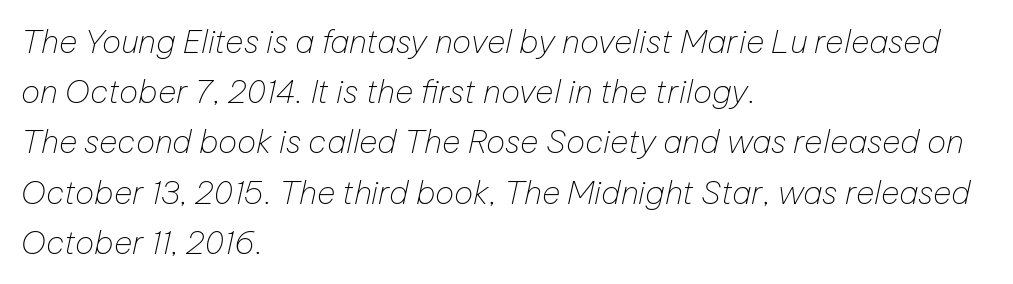
The image shows 32 px thin type, italic (leaning right); set left-aligned, normal line spacing (1.57x), normal letter spacing, not underlined; low stroke contrast and a medium x-height.
